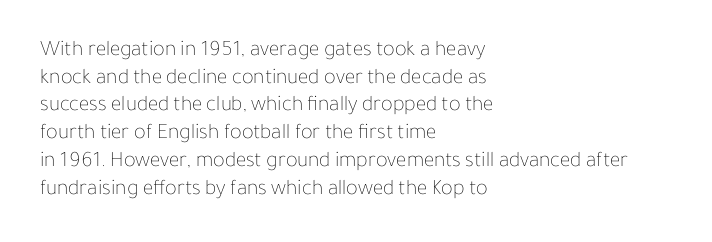
Q: Is the text bold? A: No.
Q: Is the text italic (slanted)? A: No, it is upright.
Q: Is the text underlined? A: No.
Q: How is the paragraph aligned? A: Left-aligned.
Q: Is the spacing between letters normal or unusually wide? A: Normal.
Q: Is the spacing between lines tight, normal or loose? A: Normal.
